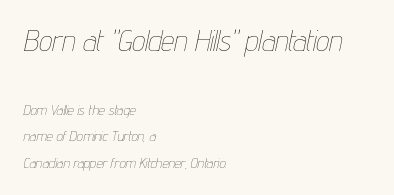
{"italic": "yes", "lean": "right", "slant_degrees": 12, "bold": "no", "weight": "thin", "width": "condensed", "stroke_contrast": "low", "x_height": "medium", "monospaced": "no", "underline": "no", "align": "left", "line_spacing_ratio": 1.89, "letter_spacing": "normal", "letter_spacing_em": 0.0, "larger_block": "first", "size_ratio": 2.07, "glyph_px": 29}
